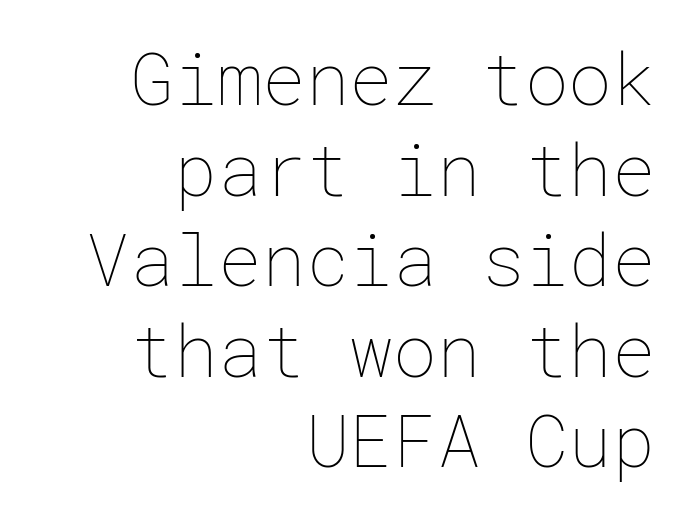
{"italic": "no", "bold": "no", "weight": "thin", "width": "normal", "stroke_contrast": "low", "x_height": "medium", "underline": "no", "align": "right", "line_spacing_ratio": 1.24, "letter_spacing": "normal", "letter_spacing_em": 0.0, "glyph_px": 73}
